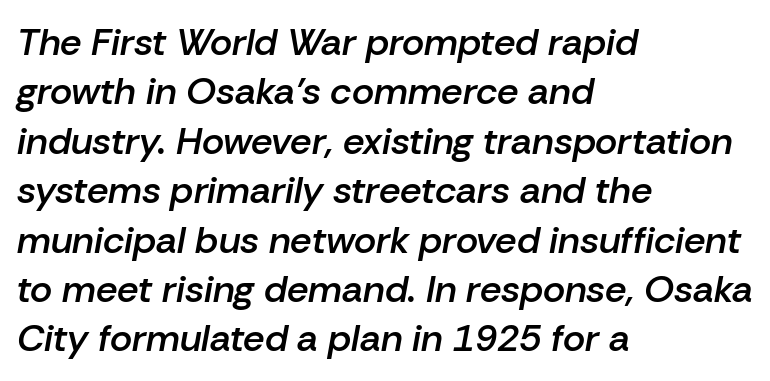
The image shows 38 px semibold type, italic (leaning right); set left-aligned, normal line spacing (1.3x), normal letter spacing, not underlined; low stroke contrast and a medium x-height.
